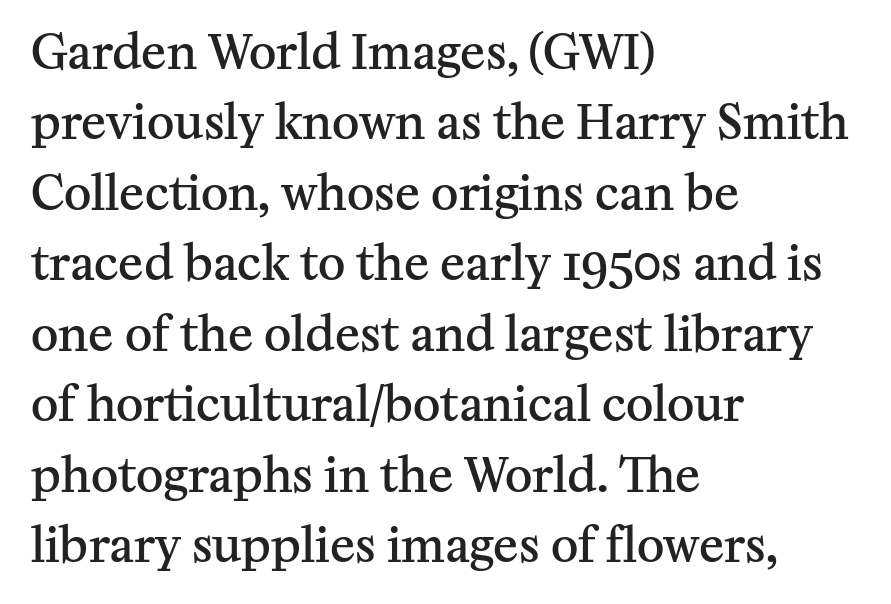
This is the in-between weight designers call semibold or demi. Characters follow at the spacing the type designer built in. The letters stand straight up with perfectly vertical stems. Just letters on the line, the space beneath them empty. The leading is moderate, giving the passage an even texture.
